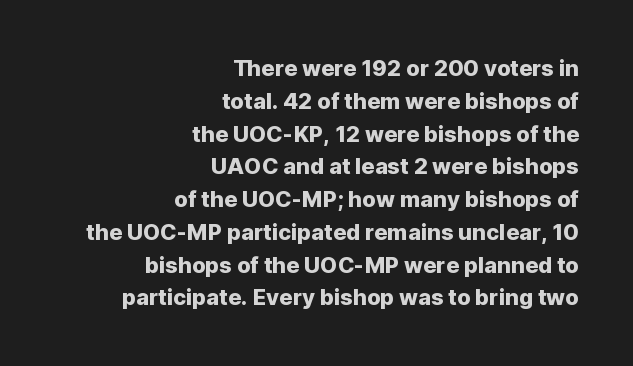
{"italic": "no", "underline": "no", "align": "right", "line_spacing": "normal", "line_spacing_ratio": 1.49, "letter_spacing": "normal", "letter_spacing_em": 0.0, "glyph_px": 22}
